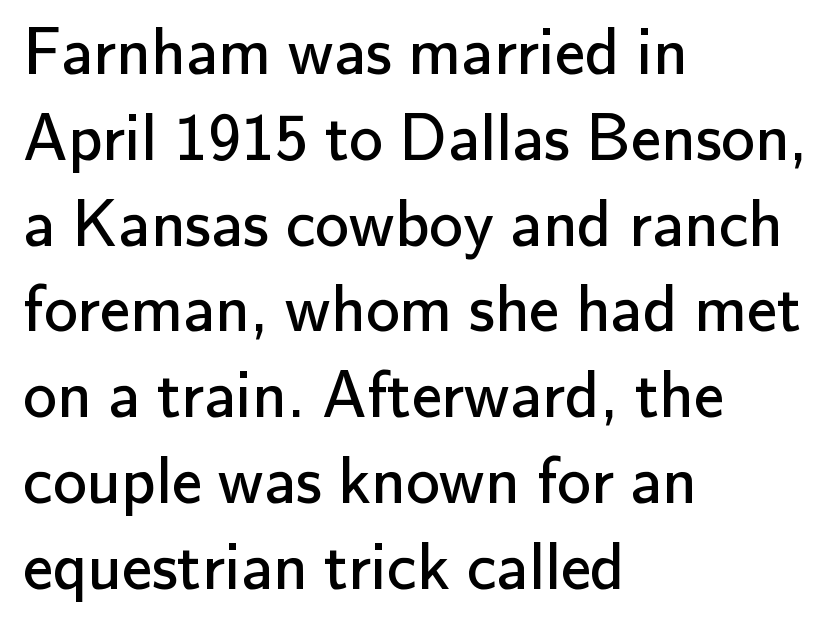
The image shows 67 px regular-weight sans-serif type, upright; set left-aligned, normal line spacing (1.28x), normal letter spacing, not underlined; low stroke contrast and a small x-height.
